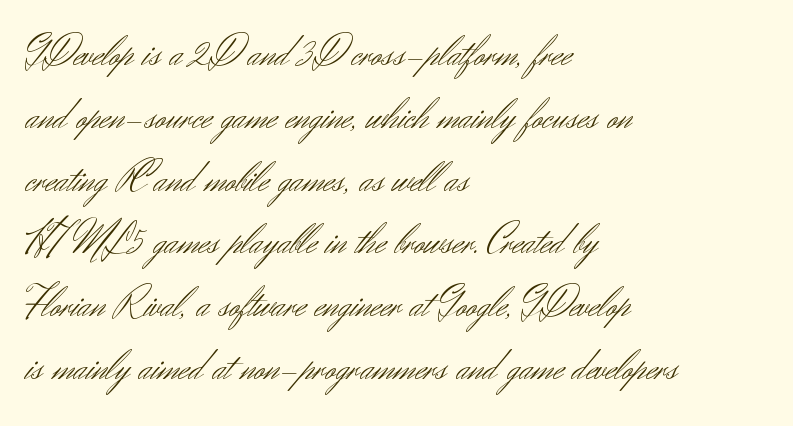
Q: Is the text bold? A: No.
Q: Is the text italic (slanted)? A: Yes.
Q: Is the typeface a serif or a sans-serif typeface? A: Sans-serif.
Q: Is the text underlined? A: No.
Q: How is the paragraph aligned? A: Left-aligned.
Q: Is the spacing between letters normal or unusually wide? A: Normal.
Q: Is the spacing between lines tight, normal or loose? A: Normal.
Q: Width (condensed, normal, or wide)? A: Normal.
Q: Stroke contrast? A: Medium.
Q: x-height? A: Small.
Q: Monospaced? A: No.
